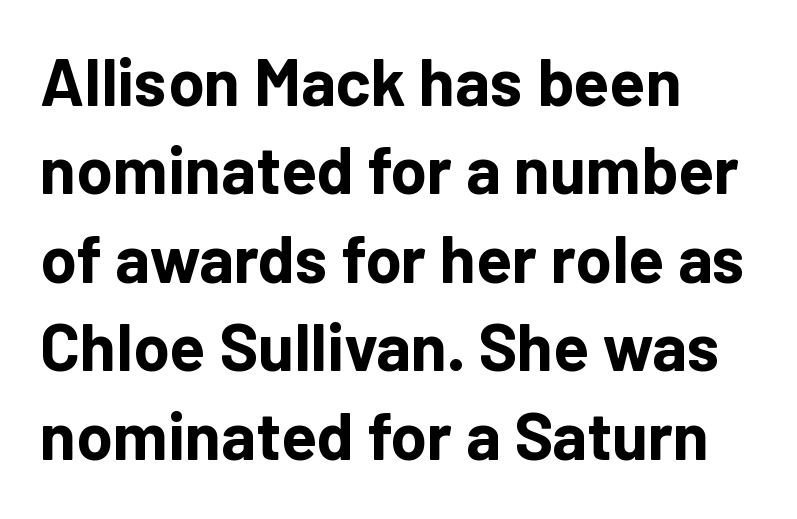
The image shows 66 px bold sans-serif type, upright; set left-aligned, normal line spacing (1.34x), normal letter spacing, not underlined; low stroke contrast and a medium x-height.
